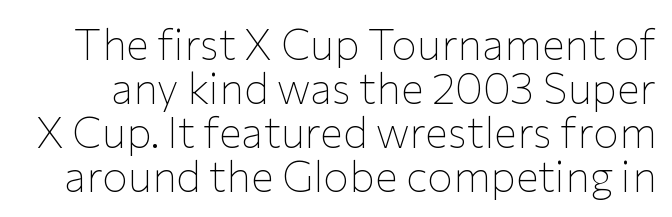
Q: Is the text bold? A: No.
Q: Is the text italic (slanted)? A: No, it is upright.
Q: Is the typeface a serif or a sans-serif typeface? A: Sans-serif.
Q: Is the text underlined? A: No.
Q: Is the spacing between letters normal or unusually wide? A: Normal.
Q: Is the spacing between lines tight, normal or loose? A: Tight.
Q: Width (condensed, normal, or wide)? A: Normal.
Q: Stroke contrast? A: Low.
Q: x-height? A: Medium.
Q: Monospaced? A: No.
